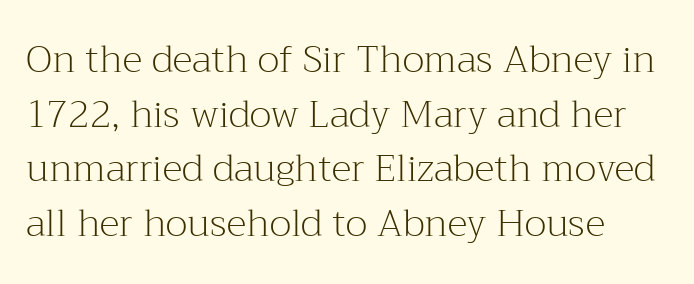
Q: Is the text bold? A: No.
Q: Is the text italic (slanted)? A: No, it is upright.
Q: Is the typeface a serif or a sans-serif typeface? A: Serif.
Q: Is the text underlined? A: No.
Q: Is the spacing between letters normal or unusually wide? A: Normal.
Q: Is the spacing between lines tight, normal or loose? A: Normal.
Q: Width (condensed, normal, or wide)? A: Normal.
Q: Stroke contrast? A: Medium.
Q: x-height? A: Medium.
Q: Monospaced? A: No.
